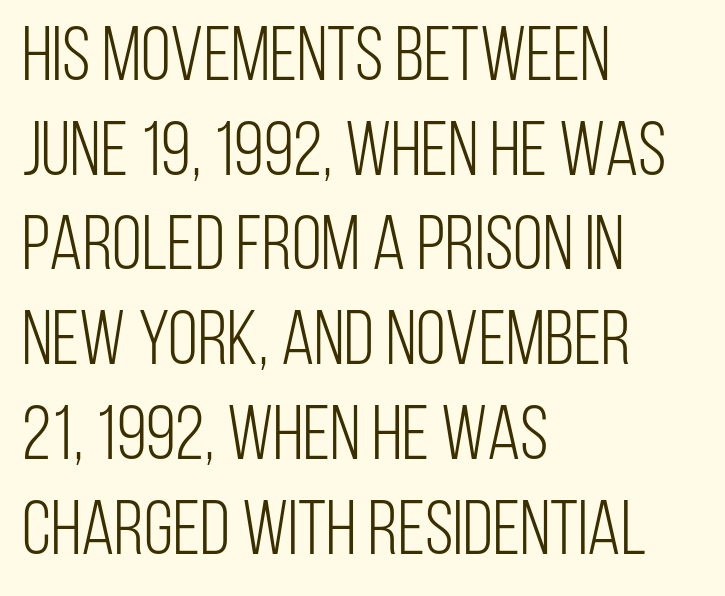
{"serif": "no", "italic": "no", "bold": "no", "weight": "light", "width": "condensed", "stroke_contrast": "low", "x_height": "large", "monospaced": "no", "underline": "no", "align": "left", "line_spacing_ratio": 1.23, "letter_spacing": "normal", "letter_spacing_em": 0.0, "glyph_px": 77}
